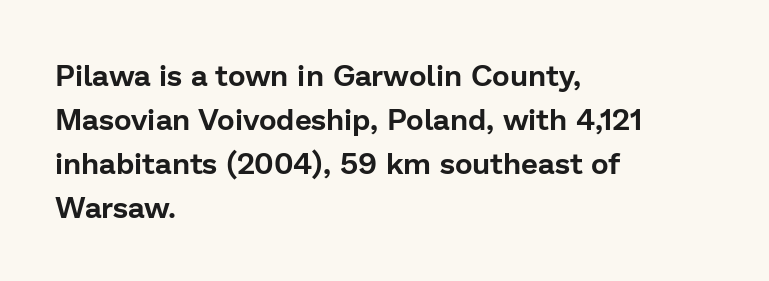
The image shows 30 px sans-serif type, upright; set left-aligned, normal line spacing (1.47x), normal letter spacing, not underlined; low stroke contrast and a medium x-height.
